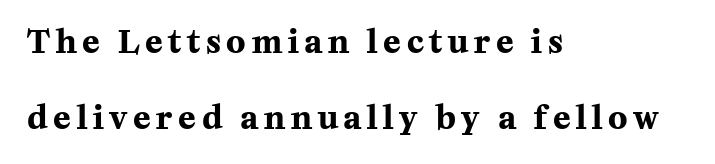
These lines are rendered in a variable-pitch font. Casual observation: everything's shoved over to the left. The type sits square on the baseline with zero lean. I'd describe the lettering as bold — thick and assertive. A typesetter would label this face a serif.
